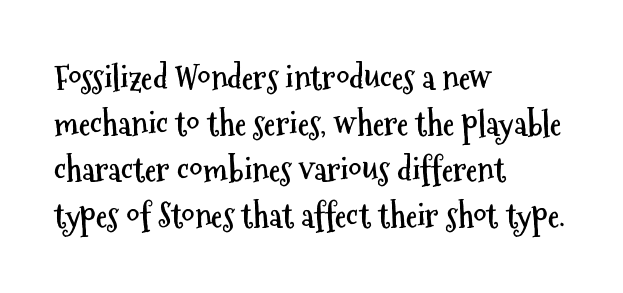
Notice how descenders clear the ascenders below comfortably — that's standard leading. Type without underlining. The letters carry no serifs — their stems end cleanly without finishing strokes. The rendering uses natural spacing where letterforms have individual widths. The setting favours the left margin, as ordinary paragraphs usually do. The sample has been set heavy, in full bold.
